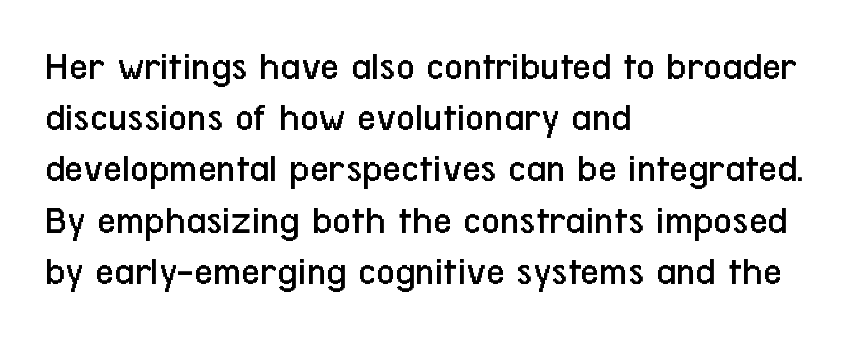
Q: Is the text bold? A: No.
Q: Is the text italic (slanted)? A: No, it is upright.
Q: Is the typeface a serif or a sans-serif typeface? A: Sans-serif.
Q: Is the text underlined? A: No.
Q: How is the paragraph aligned? A: Left-aligned.
Q: Is the spacing between letters normal or unusually wide? A: Normal.
Q: Is the spacing between lines tight, normal or loose? A: Normal.
Q: Width (condensed, normal, or wide)? A: Condensed.
Q: Stroke contrast? A: Low.
Q: x-height? A: Medium.
Q: Monospaced? A: No.
